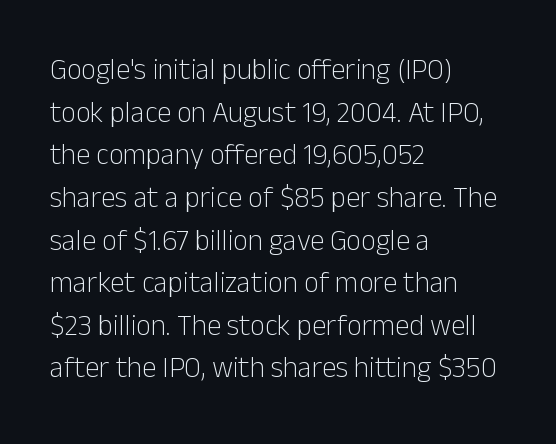
Heaviness? Minimal to ordinary, like unemphasized prose. A normal amount of white space separates one row of letters from the next. No extra tracking has been applied to these lines. The letters advance in unequal steps, a hallmark of proportional type. The typography opts for an upright posture over an oblique one. Each line starts at the same left margin while the right side varies.
